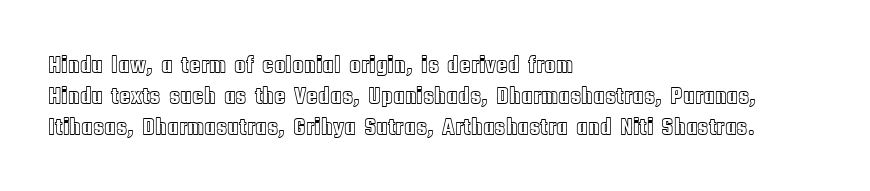
{"italic": "no", "underline": "no", "align": "left", "line_spacing": "normal", "line_spacing_ratio": 1.29, "letter_spacing": "normal", "letter_spacing_em": 0.0, "glyph_px": 24}
